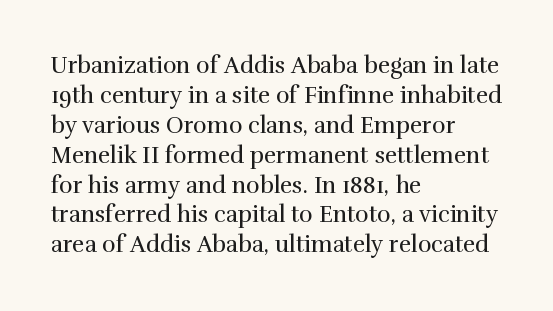
{"italic": "no", "bold": "no", "underline": "no", "align": "left", "line_spacing": "normal", "line_spacing_ratio": 1.3, "letter_spacing": "normal", "letter_spacing_em": 0.0, "glyph_px": 23}
